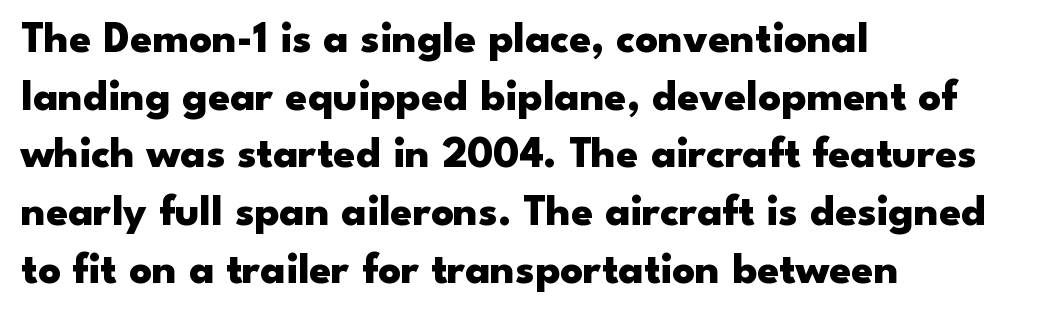
Q: Is the text bold? A: Yes.
Q: Is the text italic (slanted)? A: No, it is upright.
Q: Is the typeface a serif or a sans-serif typeface? A: Sans-serif.
Q: Is the text underlined? A: No.
Q: How is the paragraph aligned? A: Left-aligned.
Q: Is the spacing between letters normal or unusually wide? A: Normal.
Q: Is the spacing between lines tight, normal or loose? A: Normal.
Q: Width (condensed, normal, or wide)? A: Wide.
Q: Stroke contrast? A: Low.
Q: x-height? A: Small.
Q: Monospaced? A: No.
